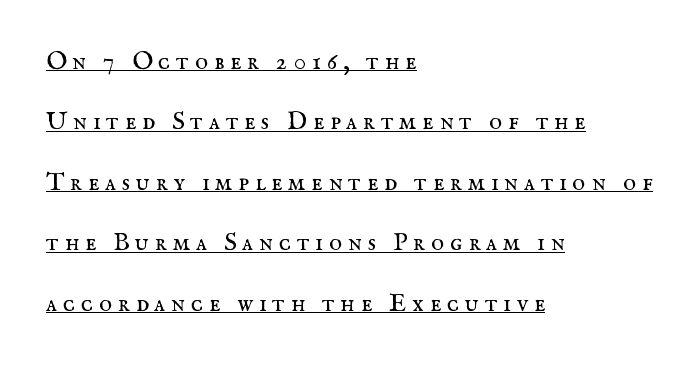
{"italic": "no", "bold": "no", "underline": "yes", "align": "left", "line_spacing": "loose", "line_spacing_ratio": 2.42, "letter_spacing": "wide", "letter_spacing_em": 0.23, "glyph_px": 25}
